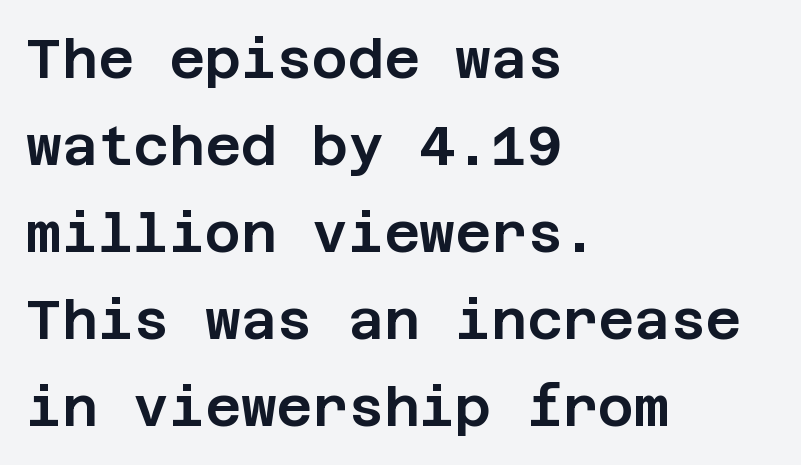
Q: Is the text italic (slanted)? A: No, it is upright.
Q: Is the typeface a serif or a sans-serif typeface? A: Sans-serif.
Q: Is the text underlined? A: No.
Q: How is the paragraph aligned? A: Left-aligned.
Q: Is the spacing between letters normal or unusually wide? A: Normal.
Q: Is the spacing between lines tight, normal or loose? A: Normal.
Q: Width (condensed, normal, or wide)? A: Normal.
Q: Stroke contrast? A: Low.
Q: x-height? A: Large.
